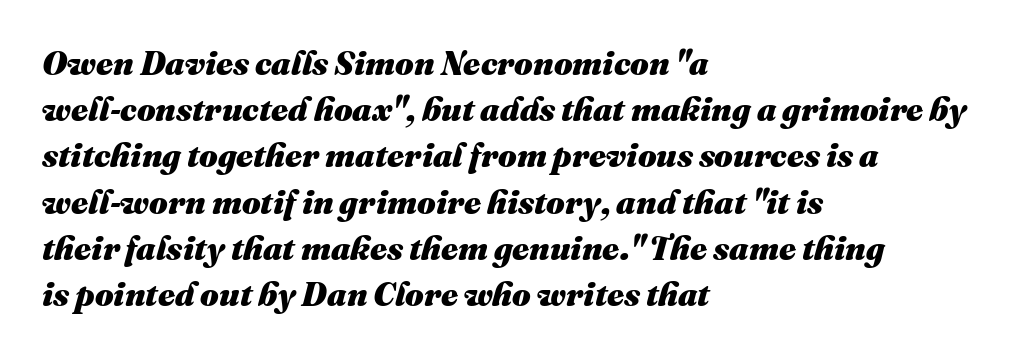
Q: Is the text bold? A: Yes.
Q: Is the text italic (slanted)? A: Yes, it leans right by about 16 degrees.
Q: Is the text underlined? A: No.
Q: How is the paragraph aligned? A: Left-aligned.
Q: Is the spacing between letters normal or unusually wide? A: Normal.
Q: Is the spacing between lines tight, normal or loose? A: Normal.
Q: Width (condensed, normal, or wide)? A: Normal.
Q: Stroke contrast? A: Medium.
Q: x-height? A: Medium.
Q: Monospaced? A: No.
